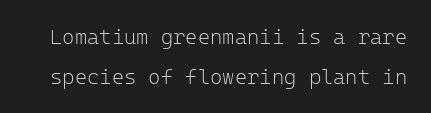
{"italic": "no", "bold": "no", "underline": "no", "line_spacing_ratio": 1.89, "letter_spacing": "normal", "letter_spacing_em": 0.0, "glyph_px": 21}
